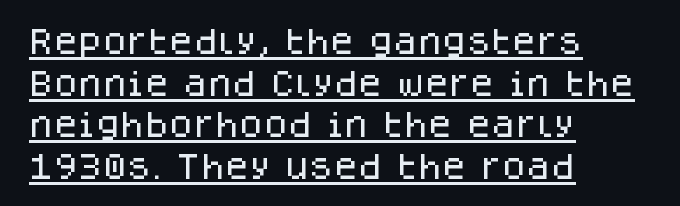
Ascenders rise straight up at ninety degrees. How are the letters spaced? Ordinarily, with no added tracking. Somebody hit Ctrl+U on this one — the words are underlined. This sample has the flowing, uneven cadence of proportional lettering. The paragraph shown leans on its left margin. A typesetter would label this face a sans.
